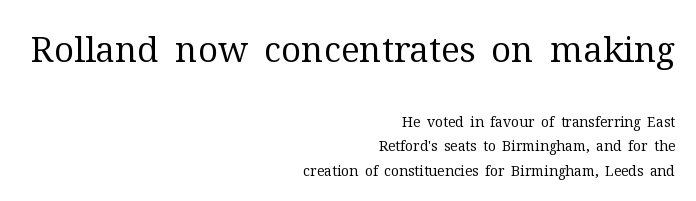
The image shows 35 px regular-weight serif type, upright; set right-aligned, line spacing 1.74x, normal letter spacing, not underlined; the first (top) block is 2.5x larger; medium stroke contrast and a medium x-height.
